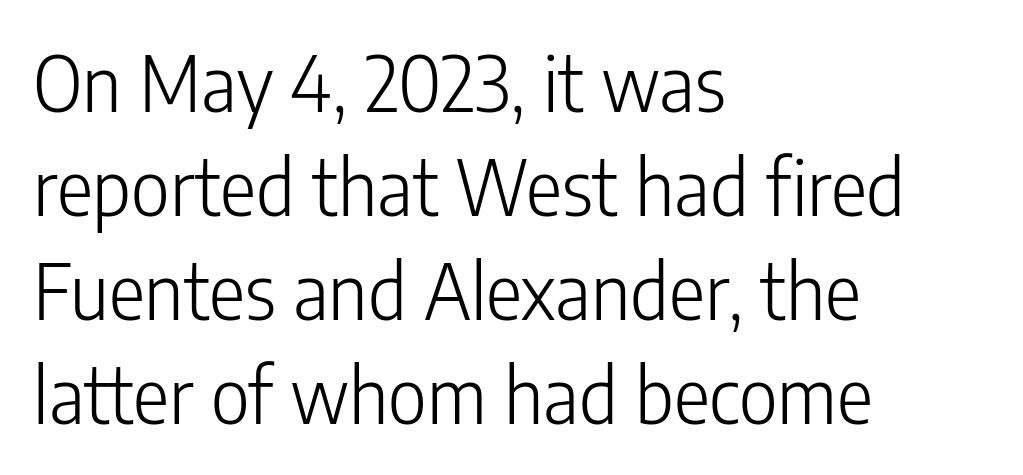
{"serif": "no", "italic": "no", "bold": "no", "weight": "light", "width": "condensed", "stroke_contrast": "low", "x_height": "medium", "monospaced": "no", "underline": "no", "align": "left", "line_spacing": "normal", "line_spacing_ratio": 1.37, "letter_spacing": "normal", "letter_spacing_em": 0.0, "glyph_px": 76}
